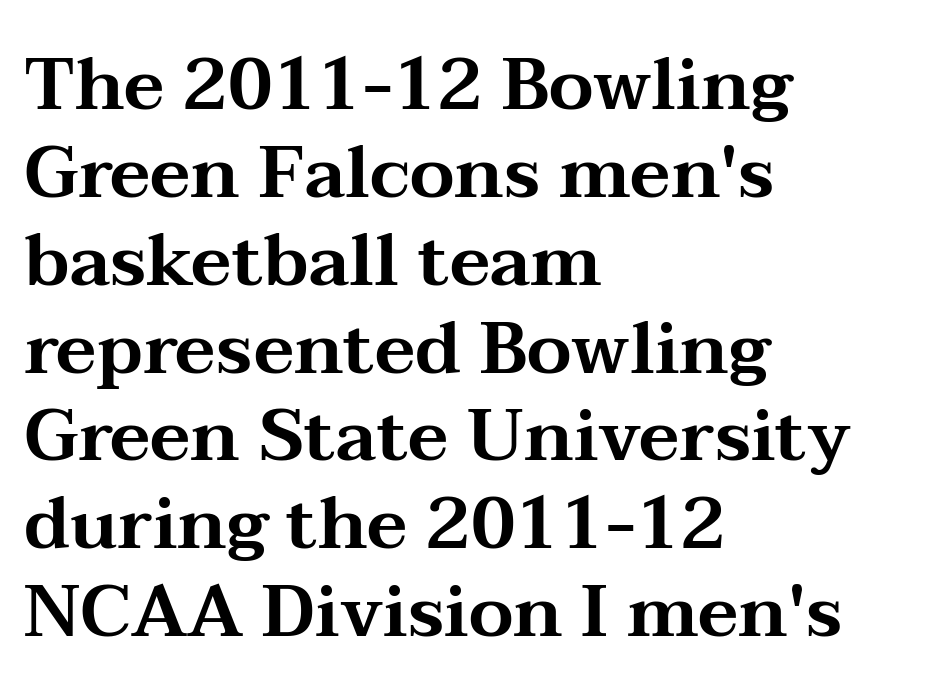
The image shows 72 px wide serif type, upright; set left-aligned, line spacing 1.22x, normal letter spacing, not underlined; medium stroke contrast and a medium x-height.
